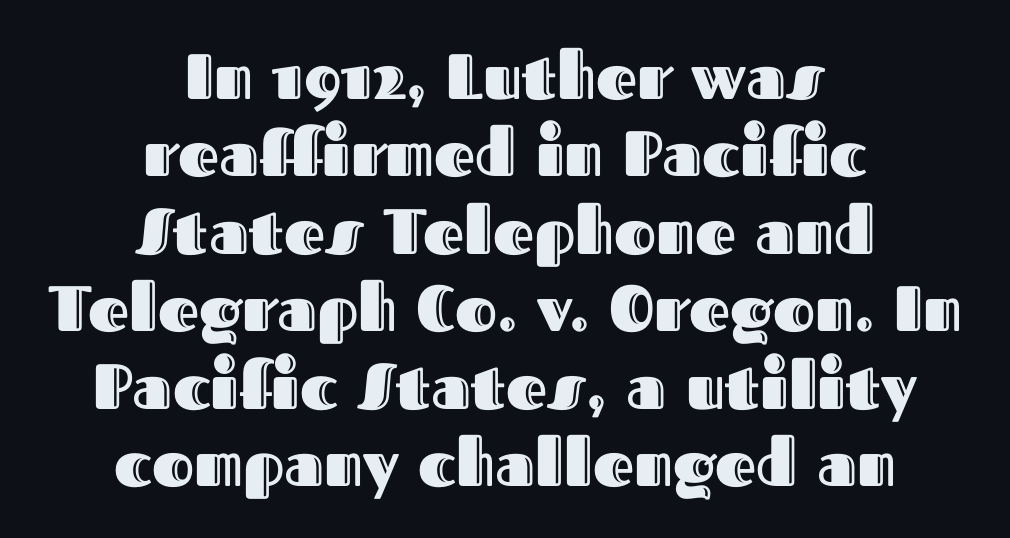
{"italic": "no", "width": "normal", "x_height": "medium", "monospaced": "no", "underline": "no", "align": "center", "line_spacing_ratio": 1.21, "letter_spacing": "normal", "letter_spacing_em": 0.0, "glyph_px": 64}
